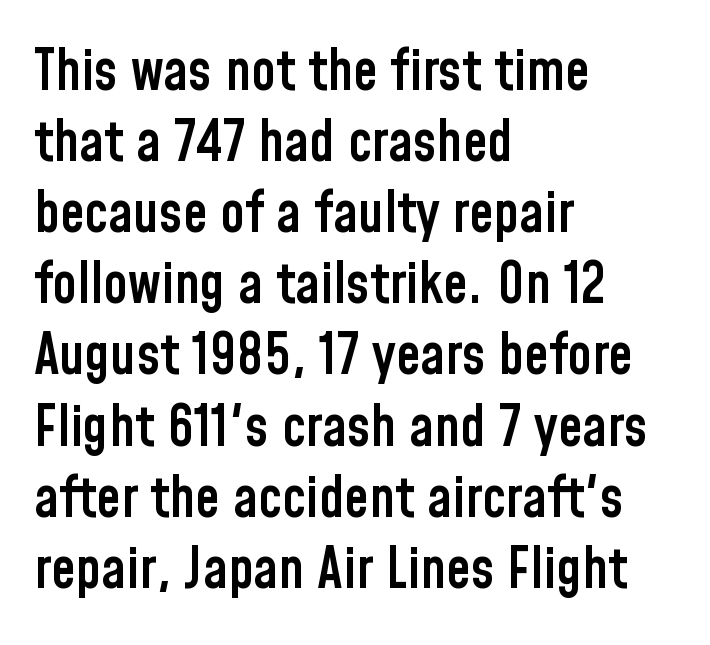
{"serif": "no", "italic": "no", "bold": "semi", "weight": "semibold", "width": "condensed", "stroke_contrast": "low", "x_height": "medium", "monospaced": "no", "underline": "no", "align": "left", "line_spacing": "normal", "line_spacing_ratio": 1.27, "letter_spacing": "normal", "letter_spacing_em": 0.0, "glyph_px": 56}
